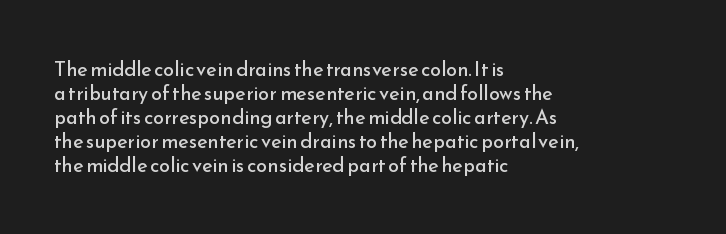
Q: Is the text bold? A: No.
Q: Is the text italic (slanted)? A: No, it is upright.
Q: Is the text underlined? A: No.
Q: How is the paragraph aligned? A: Left-aligned.
Q: Is the spacing between letters normal or unusually wide? A: Normal.
